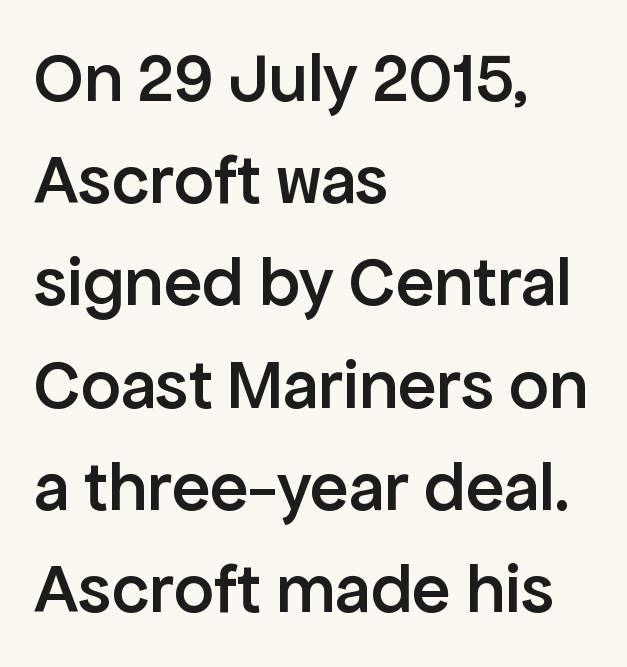
{"serif": "no", "italic": "no", "bold": "semi", "weight": "semibold", "width": "normal", "stroke_contrast": "low", "x_height": "medium", "monospaced": "no", "underline": "no", "align": "left", "line_spacing": "normal", "line_spacing_ratio": 1.44, "letter_spacing": "normal", "letter_spacing_em": 0.0, "glyph_px": 71}
